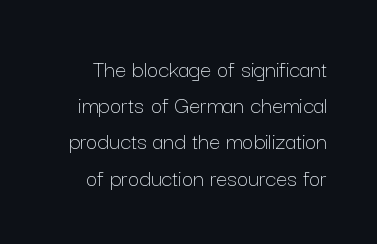
Q: Is the text bold? A: No.
Q: Is the text italic (slanted)? A: No, it is upright.
Q: Is the text underlined? A: No.
Q: Is the spacing between letters normal or unusually wide? A: Normal.
Q: Is the spacing between lines tight, normal or loose? A: Normal.
